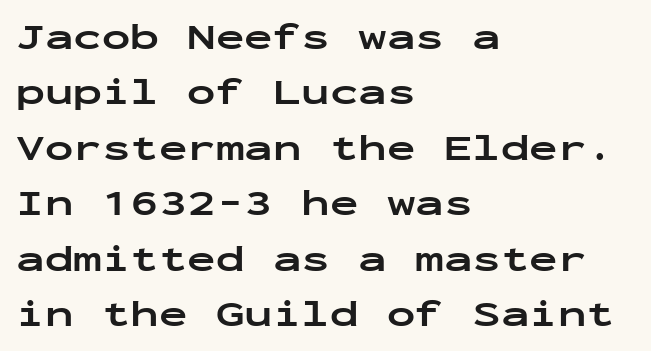
The image shows 38 px bold, wide sans-serif type, upright, monospaced; set left-aligned, normal line spacing (1.46x), normal letter spacing, not underlined; low stroke contrast and a medium x-height.
